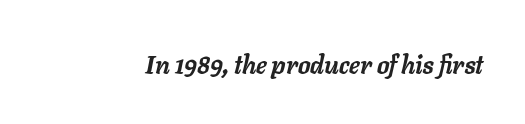
These words are printed bold, with thick strokes throughout. The letterforms sit shoulder to shoulder at normal distance. Style check: oblique. The words here are not underlined.
